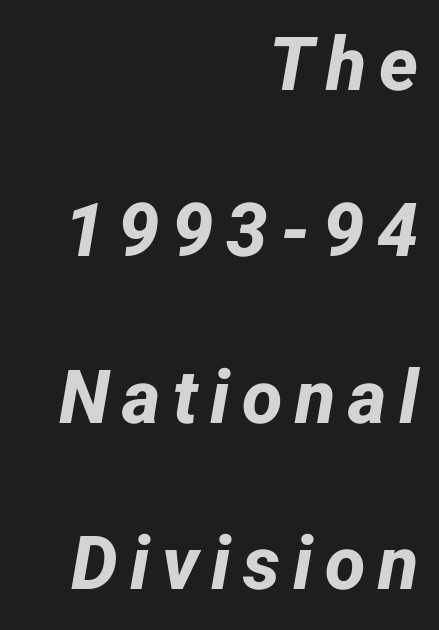
Q: Is the text bold? A: Yes.
Q: Is the typeface a serif or a sans-serif typeface? A: Sans-serif.
Q: Is the text underlined? A: No.
Q: How is the paragraph aligned? A: Right-aligned.
Q: Is the spacing between lines tight, normal or loose? A: Loose.
Q: Width (condensed, normal, or wide)? A: Normal.
Q: Stroke contrast? A: Low.
Q: x-height? A: Medium.
Q: Monospaced? A: No.
